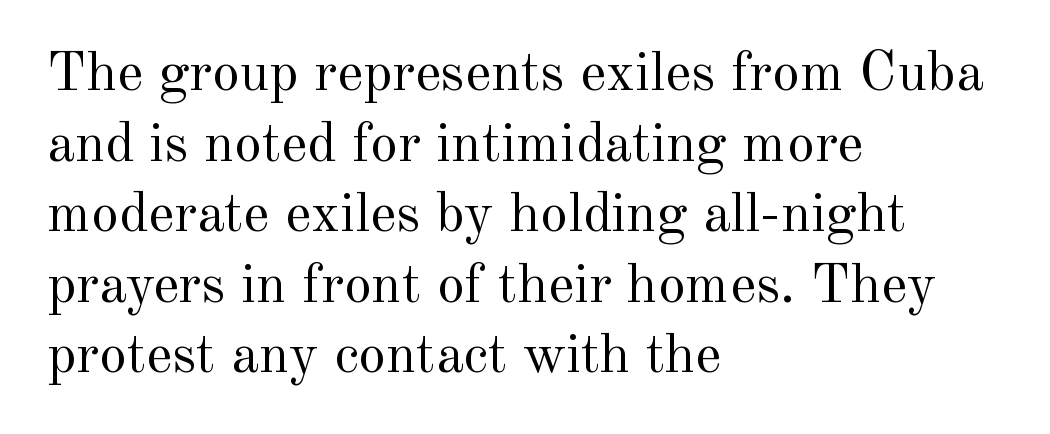
{"serif": "yes", "italic": "no", "bold": "no", "weight": "regular", "width": "normal", "x_height": "small", "monospaced": "no", "underline": "no", "align": "left", "line_spacing": "normal", "line_spacing_ratio": 1.26, "letter_spacing": "normal", "letter_spacing_em": 0.0, "glyph_px": 56}
